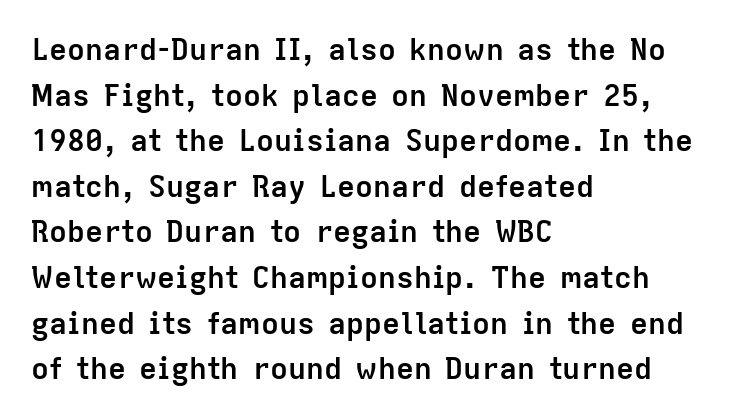
The letters are bold, with thick, heavy strokes. Nope, not italic — everything's standing straight. Left-aligned paragraph, ragged on the right. The font family rendered here belongs to the sans-serif group.
